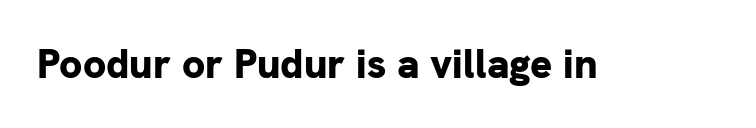
The image shows 41 px bold sans-serif type, upright; set normal letter spacing, not underlined; low stroke contrast and a medium x-height.
